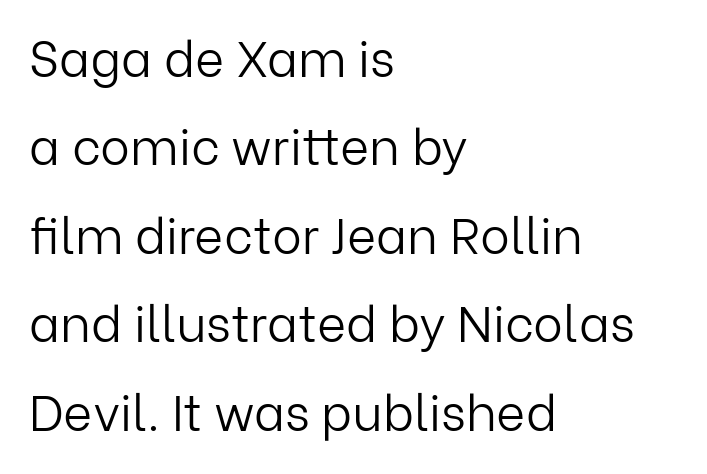
{"serif": "no", "italic": "no", "bold": "no", "weight": "light", "width": "normal", "stroke_contrast": "low", "x_height": "medium", "monospaced": "no", "underline": "no", "align": "left", "line_spacing_ratio": 1.77, "letter_spacing": "normal", "letter_spacing_em": 0.0, "glyph_px": 50}
